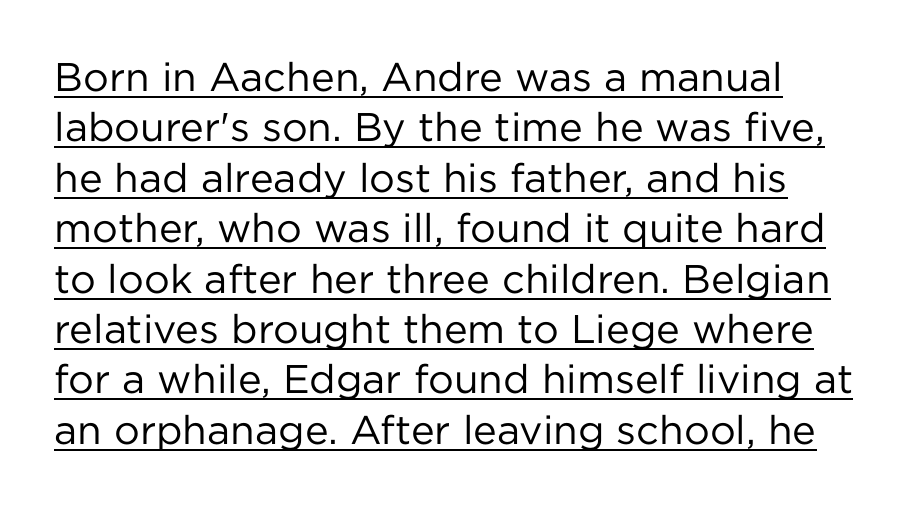
{"serif": "no", "italic": "no", "bold": "no", "weight": "regular", "width": "normal", "stroke_contrast": "low", "x_height": "medium", "monospaced": "no", "underline": "yes", "line_spacing": "normal", "line_spacing_ratio": 1.26, "letter_spacing": "normal", "letter_spacing_em": 0.0, "glyph_px": 40}
